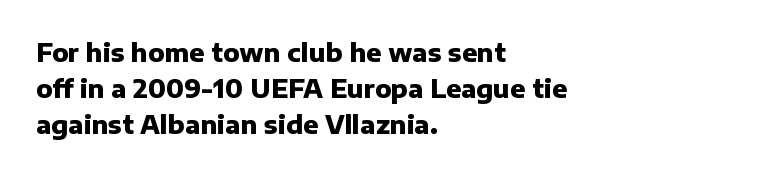
{"italic": "no", "bold": "yes", "underline": "no", "align": "left", "line_spacing": "normal", "line_spacing_ratio": 1.44, "letter_spacing": "normal", "letter_spacing_em": 0.0, "glyph_px": 25}
